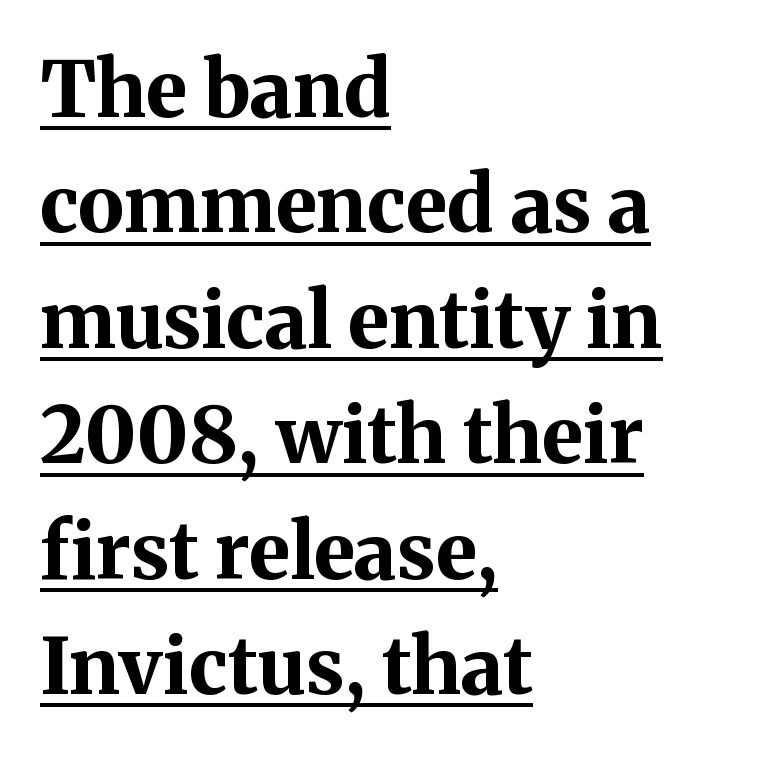
{"serif": "yes", "italic": "no", "bold": "yes", "weight": "bold", "width": "normal", "stroke_contrast": "medium", "x_height": "medium", "monospaced": "no", "underline": "yes", "align": "left", "line_spacing": "normal", "line_spacing_ratio": 1.48, "letter_spacing": "normal", "letter_spacing_em": 0.0, "glyph_px": 78}
